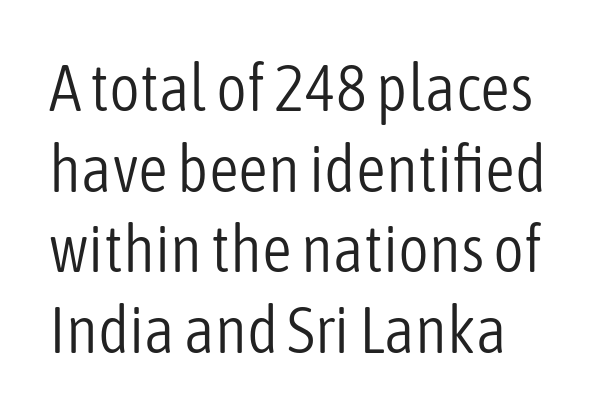
The image shows 66 px light, condensed sans-serif type, upright; set line spacing 1.22x, normal letter spacing, not underlined; low stroke contrast and a medium x-height.
